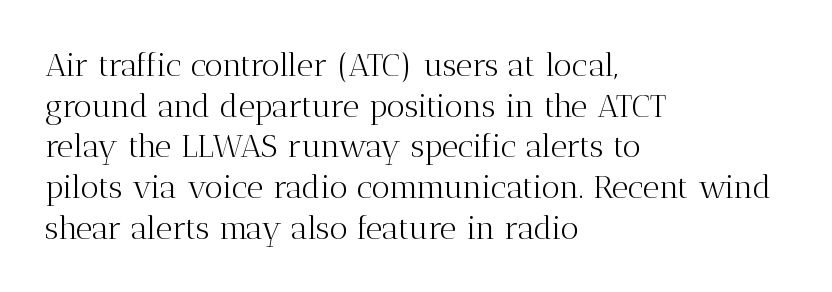
The image shows 32 px light serif type, upright; set left-aligned, normal line spacing (1.27x), normal letter spacing, not underlined; medium stroke contrast and a medium x-height.
